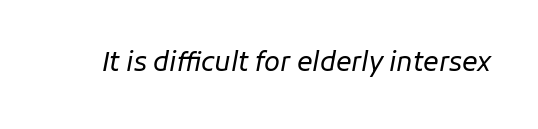
Q: Is the text bold? A: No.
Q: Is the text italic (slanted)? A: Yes, it leans right by about 11 degrees.
Q: Is the text underlined? A: No.
Q: Is the spacing between letters normal or unusually wide? A: Normal.
